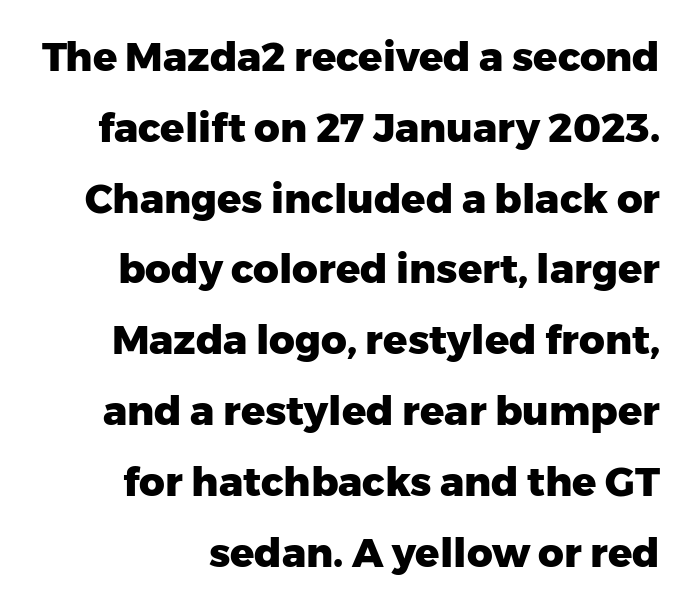
The image shows 40 px heavy sans-serif type, upright; set line spacing 1.77x, normal letter spacing, not underlined; low stroke contrast and a medium x-height.
